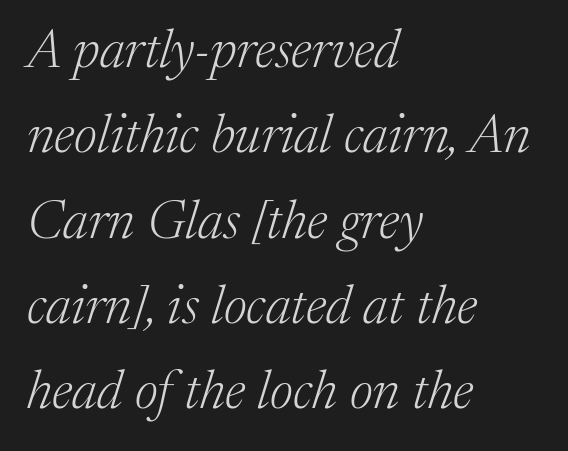
Successive baselines arrive at the customary interval. The line texture is even and compact thanks to regular tracking. The passage shown is not underscored anywhere. This rendering employs a face with finishing strokes, i.e., a serif.
